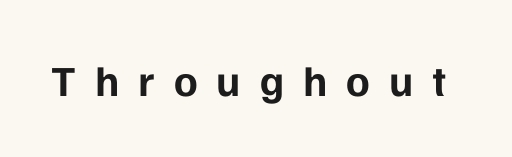
Q: Is the text bold? A: Yes.
Q: Is the text italic (slanted)? A: No, it is upright.
Q: Is the typeface a serif or a sans-serif typeface? A: Sans-serif.
Q: Is the text underlined? A: No.
Q: Is the spacing between letters normal or unusually wide? A: Unusually wide.
Q: Width (condensed, normal, or wide)? A: Normal.
Q: Stroke contrast? A: Low.
Q: x-height? A: Medium.
Q: Monospaced? A: No.
